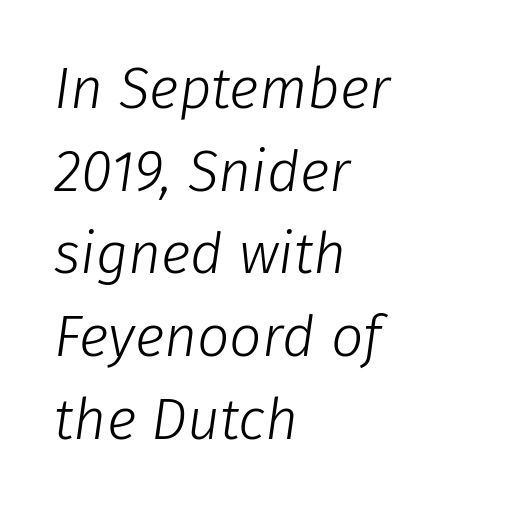
{"italic": "yes", "lean": "right", "slant_degrees": 8, "bold": "no", "weight": "light", "width": "normal", "stroke_contrast": "low", "x_height": "medium", "monospaced": "no", "underline": "no", "align": "left", "line_spacing": "normal", "line_spacing_ratio": 1.45, "letter_spacing": "normal", "letter_spacing_em": 0.0, "glyph_px": 57}
